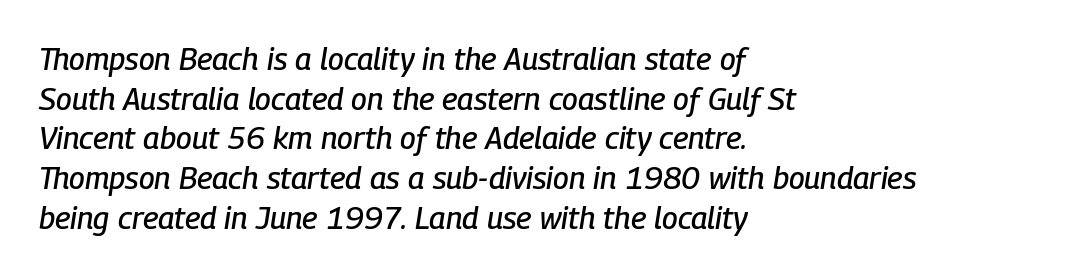
Descenders hang freely into open space. The typesetter chose a ragged-right arrangement here. Honestly, the row spacing looks completely unremarkable. In terms of posture, this sample is oblique.
